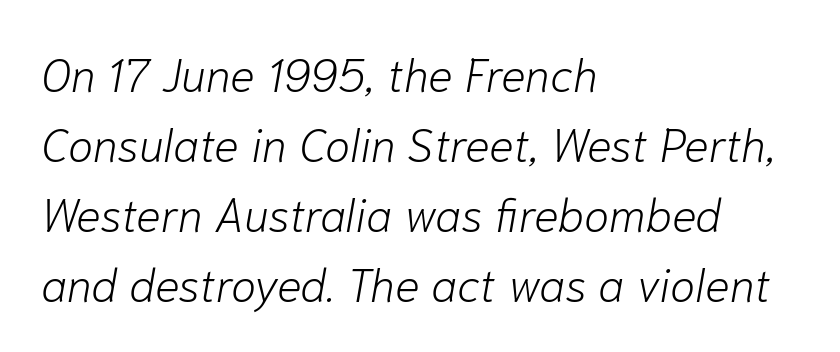
Q: Is the text bold? A: No.
Q: Is the text italic (slanted)? A: Yes, it leans right by about 10 degrees.
Q: Is the text underlined? A: No.
Q: How is the paragraph aligned? A: Left-aligned.
Q: Is the spacing between letters normal or unusually wide? A: Normal.
Q: Is the spacing between lines tight, normal or loose? A: Normal.
Q: Width (condensed, normal, or wide)? A: Normal.
Q: Stroke contrast? A: Low.
Q: x-height? A: Medium.
Q: Monospaced? A: No.
